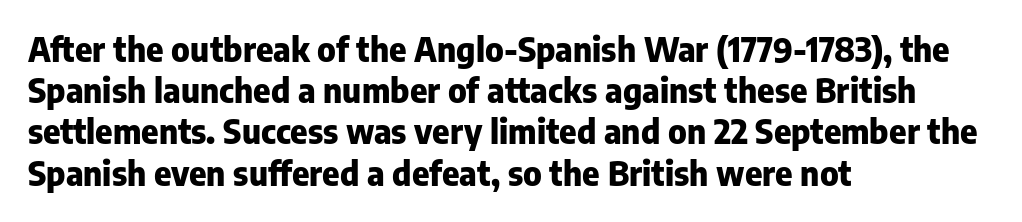
{"serif": "no", "italic": "no", "bold": "yes", "weight": "heavy", "width": "normal", "stroke_contrast": "low", "x_height": "medium", "monospaced": "no", "underline": "no", "align": "left", "line_spacing": "normal", "line_spacing_ratio": 1.25, "letter_spacing": "normal", "letter_spacing_em": 0.0, "glyph_px": 33}
